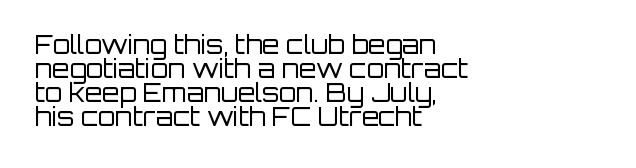
Interline gaps are noticeably narrow in this sample. Vertical stems look standard width or narrower in stroke. Compared with typical body copy, the letter spacing here is the same. In CSS terms this would be text-align: left. If you drew a line through each stem, it would be perfectly vertical. The zone under the glyphs is completely vacant.
